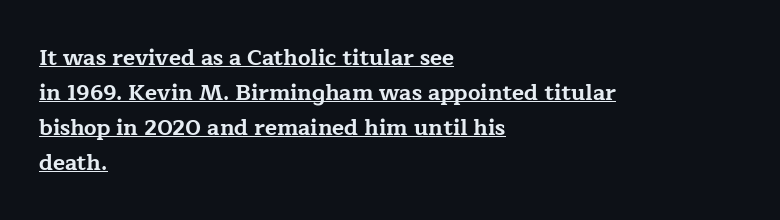
The space between consecutive lines is moderate. There is no visible air inserted between adjacent glyphs. A continuous stroke trails under the words, as in a hyperlink. In CSS terms this would be text-align: left.
